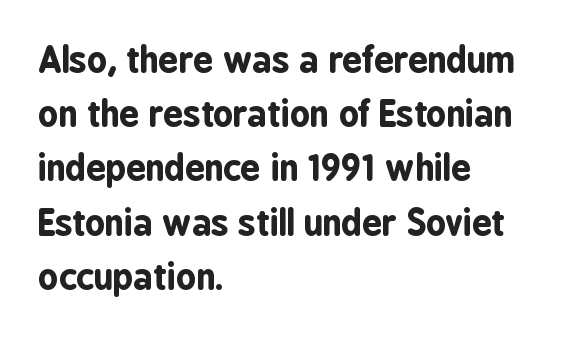
Q: Is the text bold? A: Yes.
Q: Is the text italic (slanted)? A: No, it is upright.
Q: Is the typeface a serif or a sans-serif typeface? A: Sans-serif.
Q: Is the text underlined? A: No.
Q: How is the paragraph aligned? A: Left-aligned.
Q: Is the spacing between letters normal or unusually wide? A: Normal.
Q: Is the spacing between lines tight, normal or loose? A: Normal.
Q: Width (condensed, normal, or wide)? A: Condensed.
Q: Stroke contrast? A: Low.
Q: x-height? A: Medium.
Q: Monospaced? A: No.
